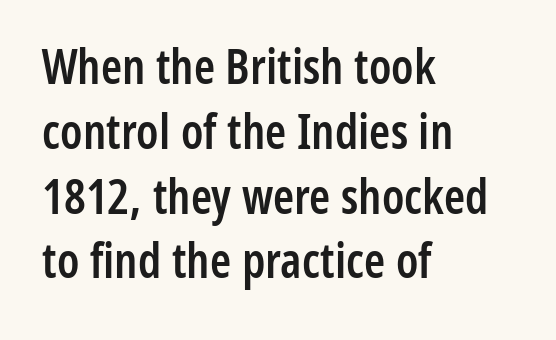
Q: Is the text bold? A: Semi-bold.
Q: Is the text italic (slanted)? A: No, it is upright.
Q: Is the typeface a serif or a sans-serif typeface? A: Sans-serif.
Q: Is the text underlined? A: No.
Q: How is the paragraph aligned? A: Left-aligned.
Q: Is the spacing between letters normal or unusually wide? A: Normal.
Q: Is the spacing between lines tight, normal or loose? A: Normal.
Q: Width (condensed, normal, or wide)? A: Condensed.
Q: Stroke contrast? A: Low.
Q: x-height? A: Medium.
Q: Monospaced? A: No.
